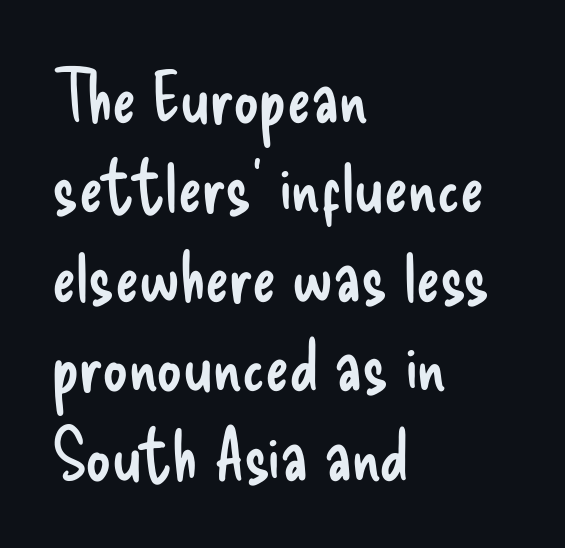
Q: Is the text bold? A: No.
Q: Is the text italic (slanted)? A: No, it is upright.
Q: Is the typeface a serif or a sans-serif typeface? A: Sans-serif.
Q: Is the text underlined? A: No.
Q: How is the paragraph aligned? A: Left-aligned.
Q: Is the spacing between letters normal or unusually wide? A: Normal.
Q: Is the spacing between lines tight, normal or loose? A: Normal.
Q: Width (condensed, normal, or wide)? A: Condensed.
Q: Stroke contrast? A: Low.
Q: x-height? A: Small.
Q: Monospaced? A: No.
